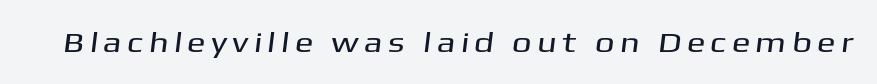
The image shows 28 px wide sans-serif type; set not underlined; medium stroke contrast and a medium x-height.
